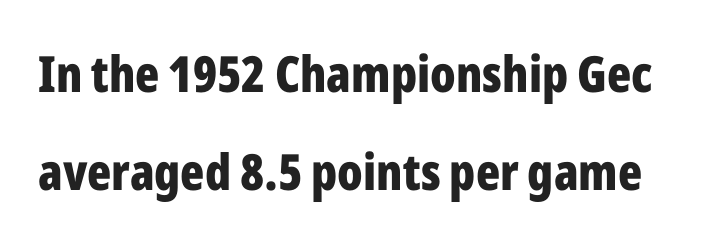
Posture: vertical. Nobody touched the tracking dial on this one. Underlining? Definitely not there. The lines are spread far apart with generous leading. The passage shown is typed in a proportional face where columns would drift.
